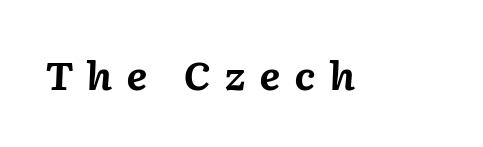
Q: Is the text bold? A: Yes.
Q: Is the text italic (slanted)? A: Yes, it leans right by about 2 degrees.
Q: Is the text underlined? A: No.
Q: Is the spacing between letters normal or unusually wide? A: Unusually wide.
Q: Width (condensed, normal, or wide)? A: Normal.
Q: Stroke contrast? A: Medium.
Q: x-height? A: Medium.
Q: Monospaced? A: No.
